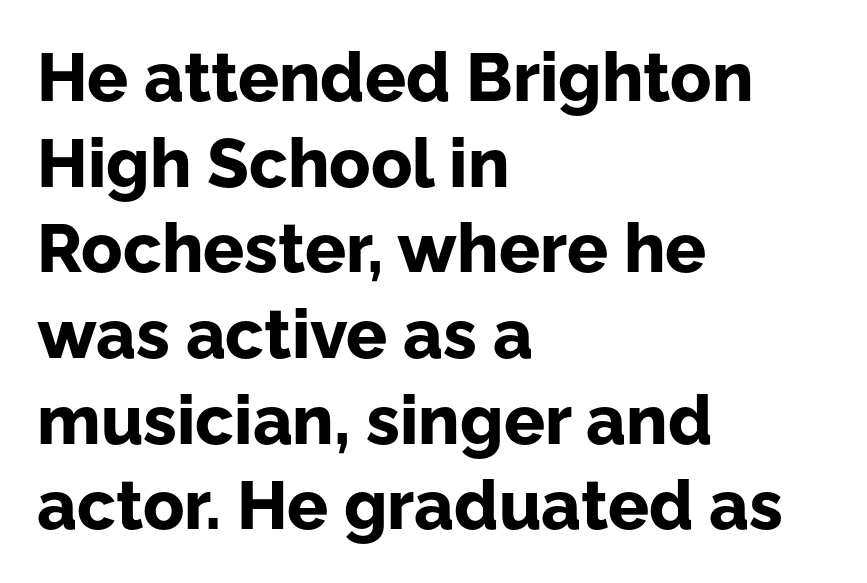
Look at the bottom of the vertical strokes: they stop flat, with no serifs. Typeset ragged right — the left edge is the straight one. Looks like regular typesetting: each glyph gets only the width it needs. Honestly, there is no underline to notice here at all. No extra tracking has been applied to these lines.
